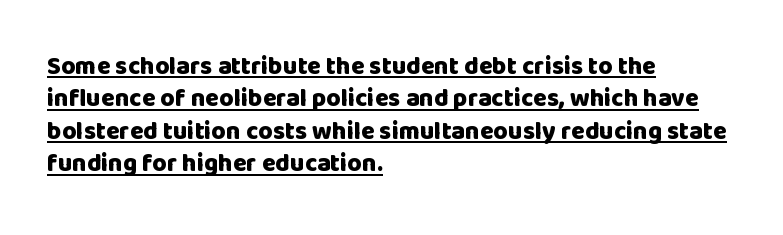
{"italic": "no", "bold": "yes", "underline": "yes", "align": "left", "line_spacing": "normal", "line_spacing_ratio": 1.3, "letter_spacing": "normal", "letter_spacing_em": 0.0, "glyph_px": 25}
